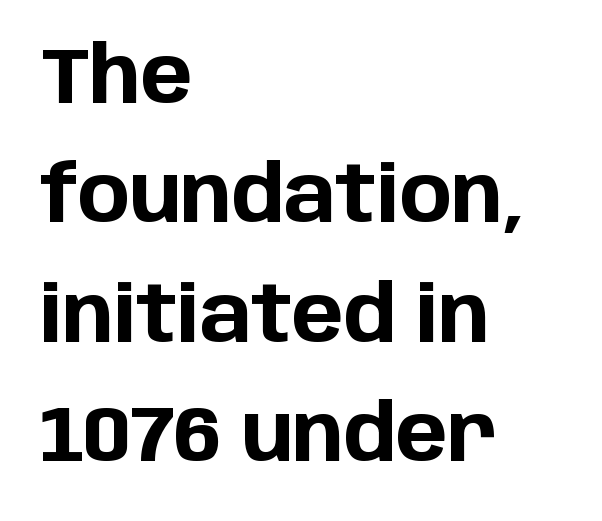
{"serif": "no", "italic": "no", "bold": "yes", "weight": "bold", "width": "normal", "stroke_contrast": "low", "x_height": "large", "monospaced": "no", "underline": "no", "align": "left", "line_spacing": "normal", "line_spacing_ratio": 1.53, "letter_spacing": "normal", "letter_spacing_em": 0.0, "glyph_px": 78}
